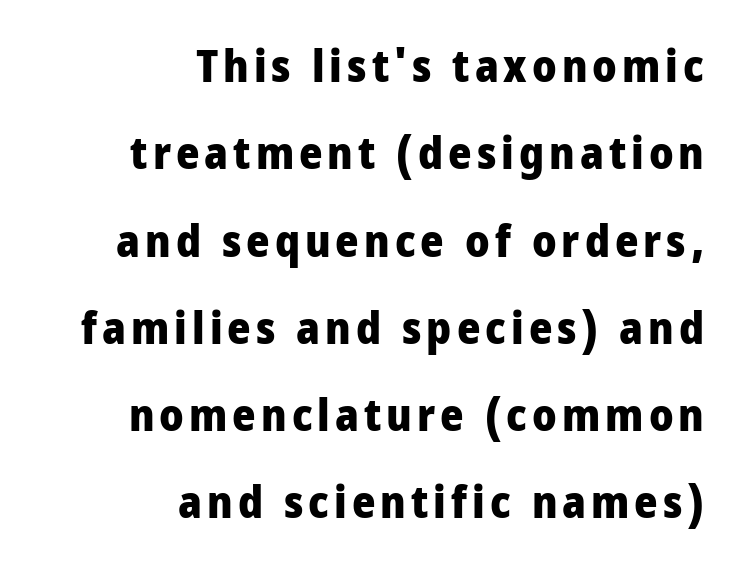
{"serif": "no", "italic": "no", "bold": "yes", "weight": "heavy", "width": "normal", "stroke_contrast": "low", "x_height": "medium", "monospaced": "no", "underline": "no", "align": "right", "line_spacing": "loose", "line_spacing_ratio": 1.94, "glyph_px": 45}
